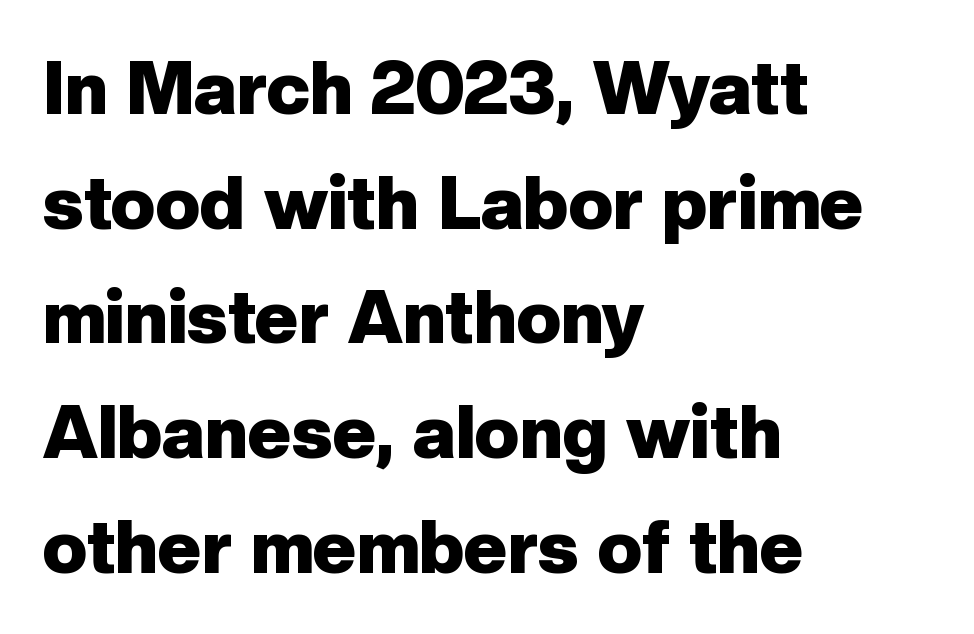
Glance below the letters and you will spot only blank space. One-word summary of the alignment: left. The glyphs in this specimen are sans serif. A normal amount of white space separates one row of letters from the next. A full-strength bold gives these letters their thick strokes. These lines are rendered in a variable-pitch font.
